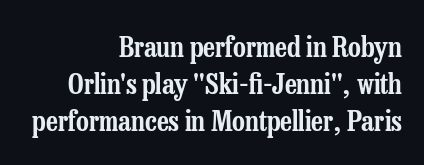
The image shows 28 px condensed serif type, upright; set right-aligned, normal line spacing (1.32x), normal letter spacing, not underlined; low stroke contrast and a medium x-height.
